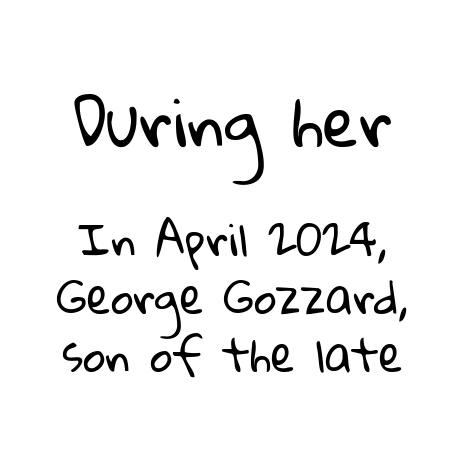
Q: Is the text bold? A: No.
Q: Is the typeface a serif or a sans-serif typeface? A: Sans-serif.
Q: Is the text underlined? A: No.
Q: Is the spacing between letters normal or unusually wide? A: Normal.
Q: Is the spacing between lines tight, normal or loose? A: Normal.
Q: Which block of text is set in a larger size, the first (top) or the second (bottom)? A: The first (top) one.
Q: Width (condensed, normal, or wide)? A: Normal.
Q: Stroke contrast? A: Low.
Q: x-height? A: Medium.
Q: Monospaced? A: No.
